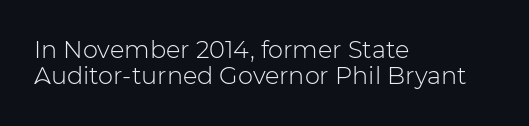
Unlike italic type, these characters show no tilt at all. Successive baselines arrive quickly, one right under another. A classic flush-left, rag-right setting is used for this passage. The specimen omits any rule beneath the text block's lines. The passage shown has conventional tracking throughout.
